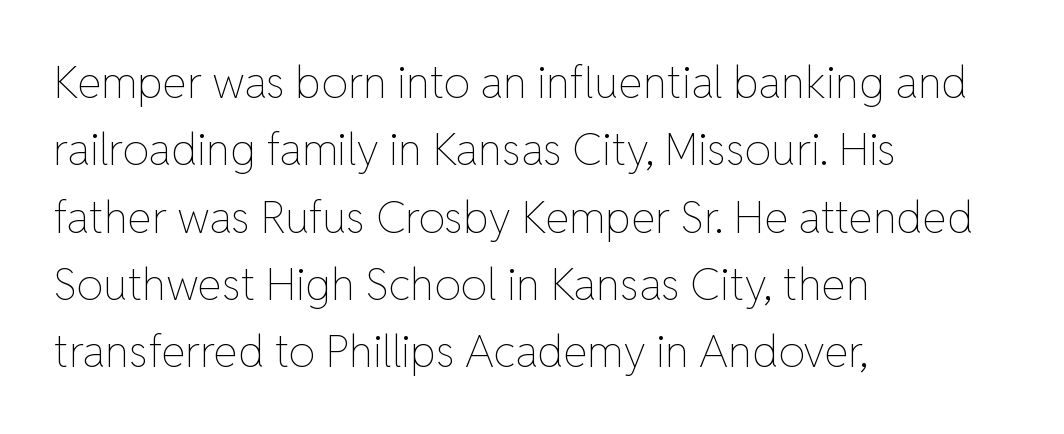
The image shows 44 px thin type, upright; set left-aligned, normal line spacing (1.53x), normal letter spacing, not underlined; low stroke contrast and a medium x-height.
